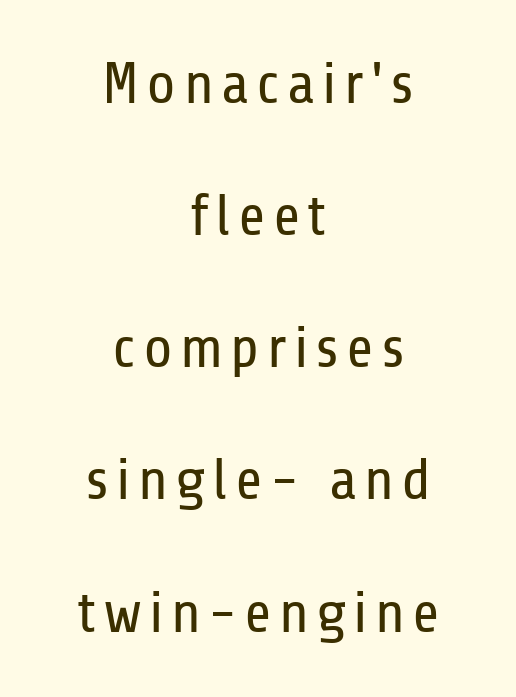
The image shows 59 px regular-weight, condensed sans-serif type, upright; set centered, loose line spacing (2.24x), not underlined; low stroke contrast and a medium x-height.
